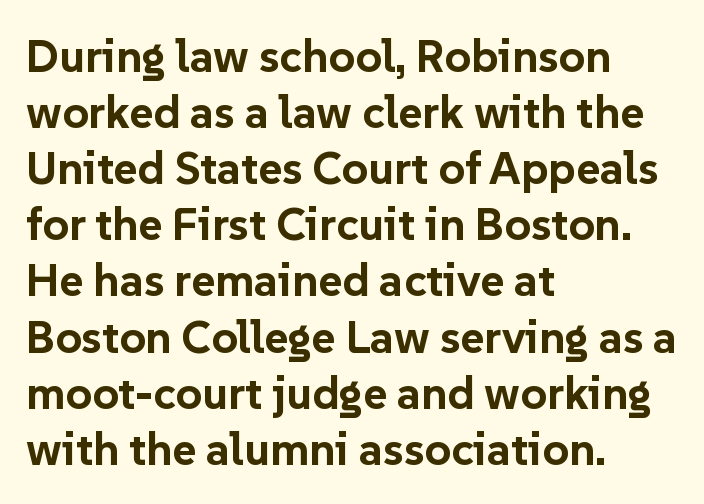
{"serif": "no", "italic": "no", "bold": "yes", "weight": "bold", "width": "normal", "stroke_contrast": "low", "x_height": "medium", "monospaced": "no", "underline": "no", "align": "left", "line_spacing_ratio": 1.22, "letter_spacing": "normal", "letter_spacing_em": 0.0, "glyph_px": 46}
